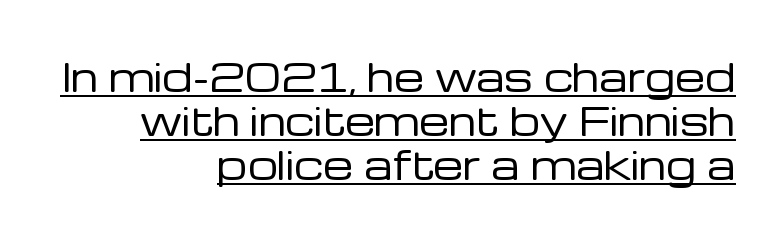
No feet cap the strokes, marking this as sans-serif type. The font's upright variant was chosen for this text. Do the characters align in a grid? No, the font is proportional. The sample's only ornament is a line tracing under the words.
